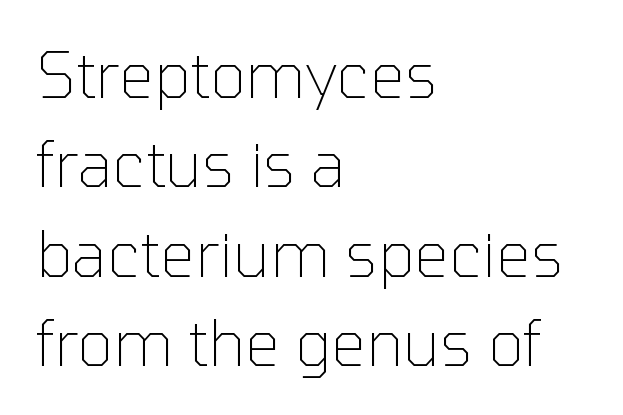
The image shows 62 px thin sans-serif type, upright; set left-aligned, normal line spacing (1.44x), normal letter spacing, not underlined; low stroke contrast and a medium x-height.
